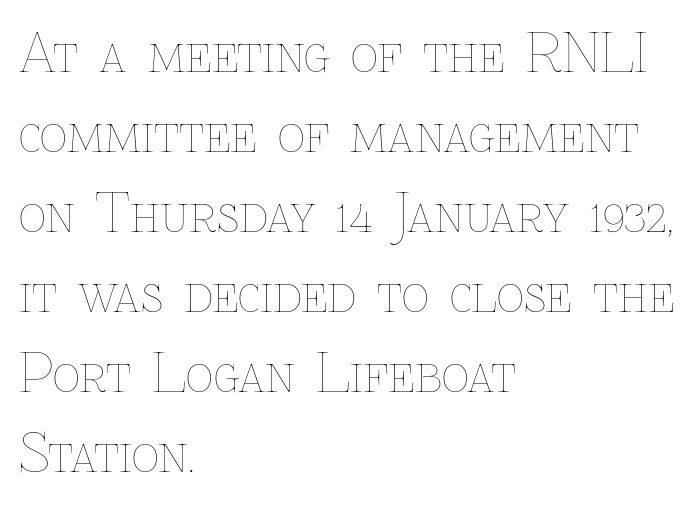
The image shows 53 px thin type, upright; set left-aligned, normal line spacing (1.51x), normal letter spacing, not underlined; low stroke contrast and a medium x-height.
